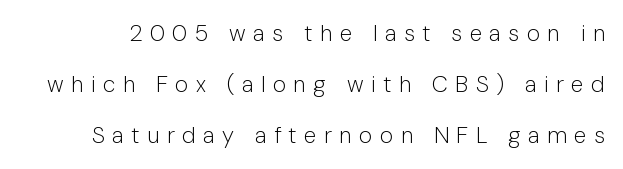
Type without underlining. Here the glyphs are tracked loosely, breaking word shapes into spaced letters. Interline gaps are noticeably wide in this sample. Ink coverage per letter is moderate at most. Upright lettering throughout.
